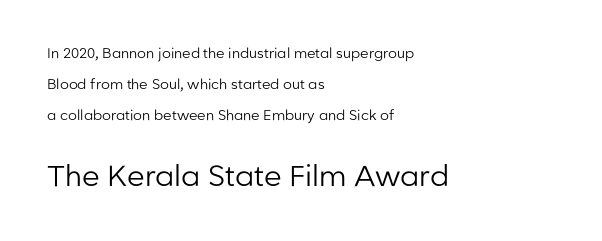
Q: Is the text bold? A: No.
Q: Is the text italic (slanted)? A: No, it is upright.
Q: Is the typeface a serif or a sans-serif typeface? A: Sans-serif.
Q: Is the text underlined? A: No.
Q: How is the paragraph aligned? A: Left-aligned.
Q: Is the spacing between letters normal or unusually wide? A: Normal.
Q: Is the spacing between lines tight, normal or loose? A: Loose.
Q: Which block of text is set in a larger size, the first (top) or the second (bottom)? A: The second (bottom) one.
Q: Width (condensed, normal, or wide)? A: Normal.
Q: Stroke contrast? A: Low.
Q: x-height? A: Medium.
Q: Monospaced? A: No.
